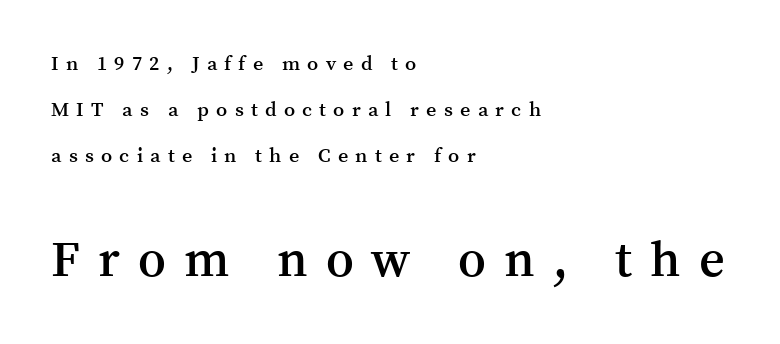
The image shows 50 px semibold serif type, upright; set left-aligned, loose line spacing (2.31x), unusually wide letter spacing (+0.36 em), not underlined; the second (bottom) block is 2.5x larger; medium stroke contrast and a medium x-height.
